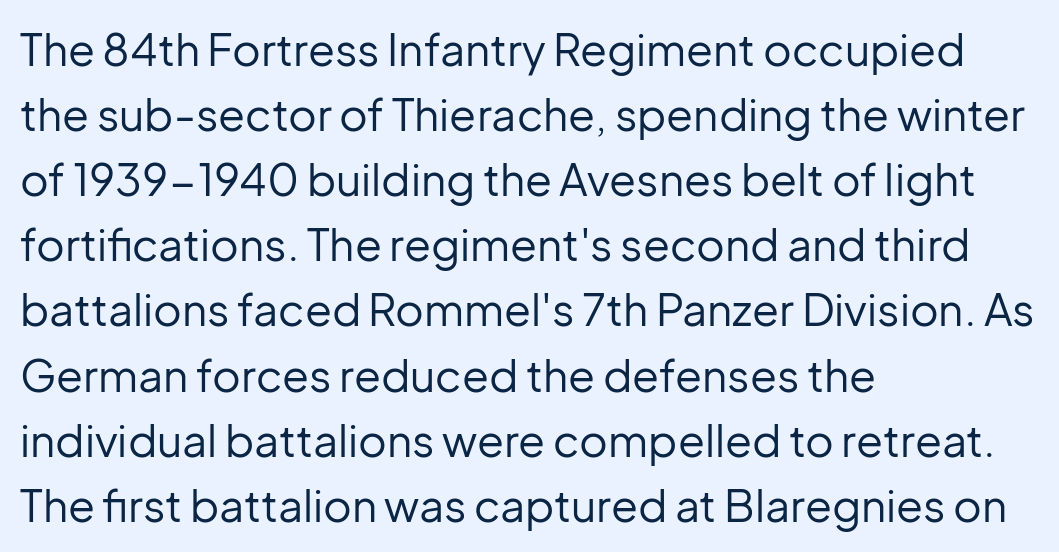
{"serif": "no", "italic": "no", "bold": "no", "weight": "regular", "width": "normal", "stroke_contrast": "low", "x_height": "medium", "monospaced": "no", "underline": "no", "align": "left", "line_spacing": "normal", "line_spacing_ratio": 1.48, "letter_spacing": "normal", "letter_spacing_em": 0.0, "glyph_px": 44}
